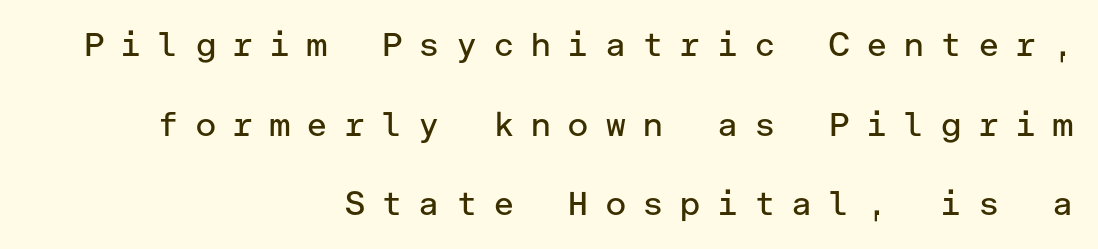
Q: Is the text bold? A: No.
Q: Is the text italic (slanted)? A: No, it is upright.
Q: Is the typeface a serif or a sans-serif typeface? A: Sans-serif.
Q: Is the text underlined? A: No.
Q: How is the paragraph aligned? A: Right-aligned.
Q: Is the spacing between letters normal or unusually wide? A: Unusually wide.
Q: Is the spacing between lines tight, normal or loose? A: Loose.
Q: Width (condensed, normal, or wide)? A: Normal.
Q: Stroke contrast? A: Low.
Q: x-height? A: Medium.
